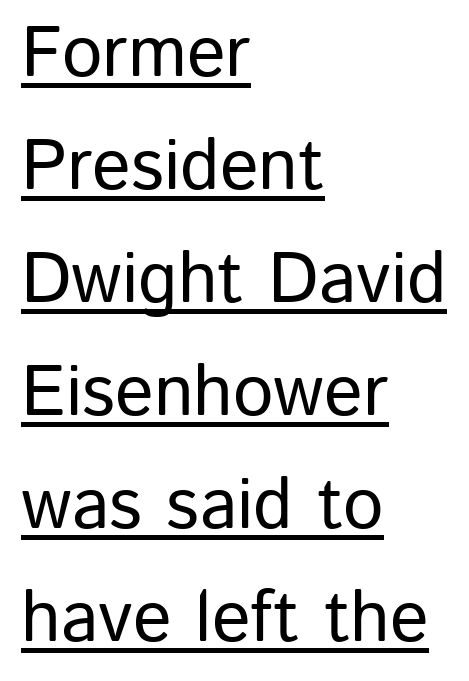
Q: Is the text italic (slanted)? A: No, it is upright.
Q: Is the typeface a serif or a sans-serif typeface? A: Sans-serif.
Q: Is the text underlined? A: Yes.
Q: How is the paragraph aligned? A: Left-aligned.
Q: Is the spacing between letters normal or unusually wide? A: Normal.
Q: Is the spacing between lines tight, normal or loose? A: Normal.
Q: Width (condensed, normal, or wide)? A: Normal.
Q: Stroke contrast? A: Low.
Q: x-height? A: Medium.
Q: Monospaced? A: No.
